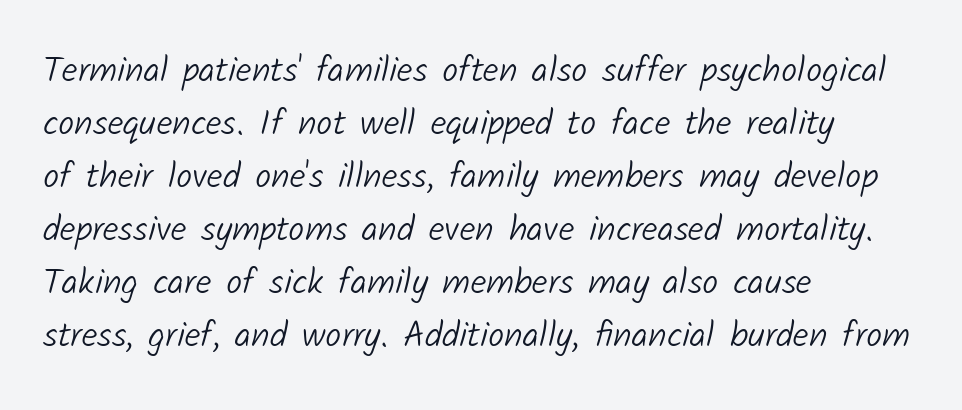
The image shows 36 px light sans-serif type; set left-aligned, normal line spacing (1.47x), normal letter spacing, not underlined; low stroke contrast and a medium x-height.
